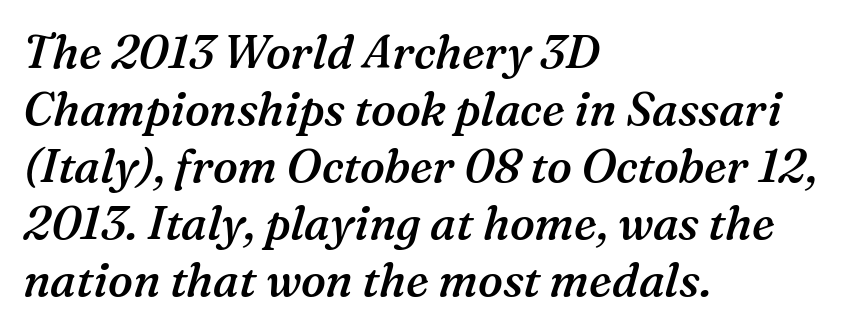
Q: Is the text bold? A: Semi-bold.
Q: Is the text italic (slanted)? A: Yes, it leans right by about 16 degrees.
Q: Is the typeface a serif or a sans-serif typeface? A: Serif.
Q: Is the text underlined? A: No.
Q: How is the paragraph aligned? A: Left-aligned.
Q: Is the spacing between letters normal or unusually wide? A: Normal.
Q: Width (condensed, normal, or wide)? A: Normal.
Q: Stroke contrast? A: Medium.
Q: x-height? A: Medium.
Q: Monospaced? A: No.
